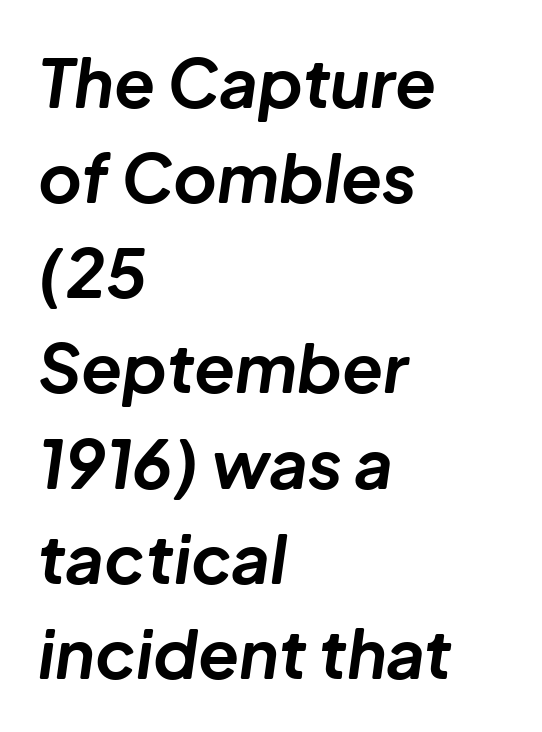
{"italic": "yes", "lean": "right", "slant_degrees": 8, "bold": "yes", "weight": "bold", "width": "normal", "stroke_contrast": "low", "x_height": "medium", "monospaced": "no", "underline": "no", "align": "left", "line_spacing": "normal", "line_spacing_ratio": 1.42, "letter_spacing": "normal", "letter_spacing_em": 0.0, "glyph_px": 67}
